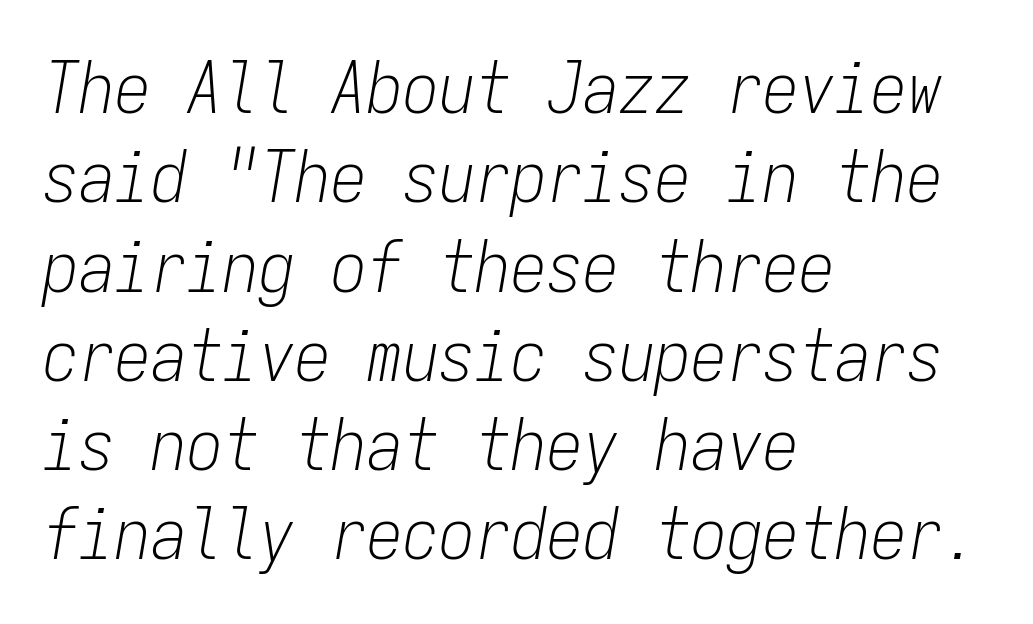
The strokes carry an ordinary text weight at most. The specimen reads as italic at a glance. This rendering uses left alignment, leaving the right contour irregular. The area under the type is left untouched. Inter-character spacing is left at the font's built-in metrics. The letters march in equal steps, a hallmark of fixed-pitch type.
